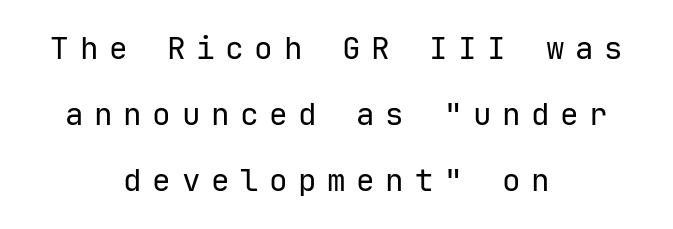
{"serif": "no", "italic": "no", "bold": "no", "weight": "regular", "width": "normal", "stroke_contrast": "low", "x_height": "medium", "underline": "no", "align": "center", "line_spacing": "loose", "line_spacing_ratio": 2.13, "letter_spacing": "wide", "letter_spacing_em": 0.34, "glyph_px": 31}
